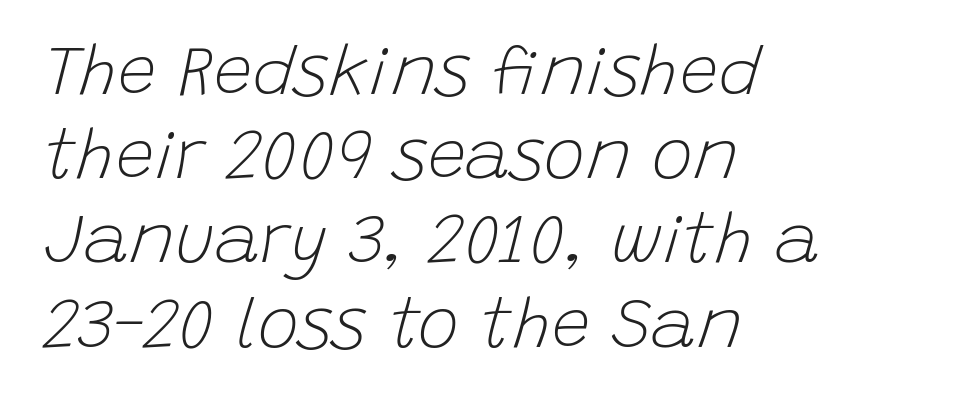
Which margin do the lines hug? The left one — the right edge is uneven. The rendering uses natural spacing where letterforms have individual widths. Designer's note — italics engaged. Honestly, the letter spacing is just normal — you wouldn't notice it.
